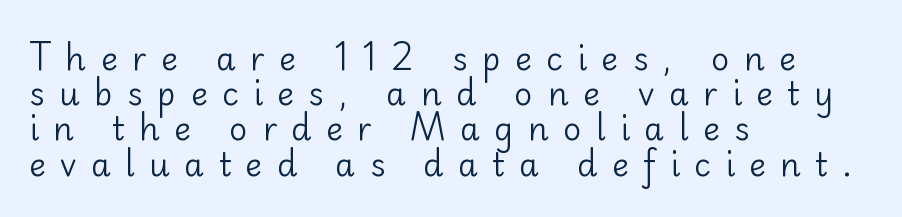
Q: Is the text bold? A: No.
Q: Is the text italic (slanted)? A: No, it is upright.
Q: Is the typeface a serif or a sans-serif typeface? A: Sans-serif.
Q: Is the text underlined? A: No.
Q: How is the paragraph aligned? A: Left-aligned.
Q: Is the spacing between letters normal or unusually wide? A: Unusually wide.
Q: Is the spacing between lines tight, normal or loose? A: Tight.
Q: Width (condensed, normal, or wide)? A: Normal.
Q: Stroke contrast? A: Low.
Q: x-height? A: Small.
Q: Monospaced? A: No.
